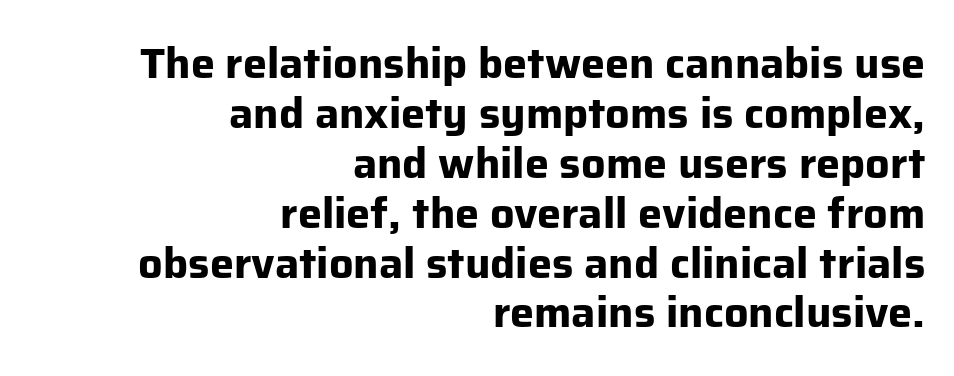
{"serif": "no", "italic": "no", "bold": "yes", "weight": "bold", "width": "normal", "stroke_contrast": "low", "x_height": "medium", "monospaced": "no", "underline": "no", "align": "right", "line_spacing_ratio": 1.16, "letter_spacing": "normal", "letter_spacing_em": 0.0, "glyph_px": 43}
